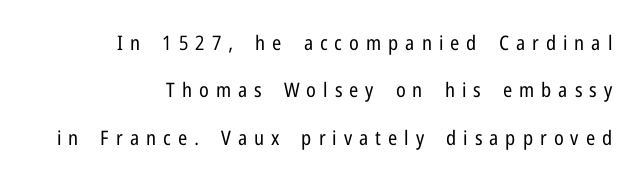
The designer dialed line spacing up above the default. No word sits above an underline. The horizontal fit of the characters is loose and conspicuously gappy. The lines in this sample share a right terminus and differ only in where they begin. The font sits on the lighter half of the weight spectrum, regular included. This is roman type, the default non-slanted kind.
